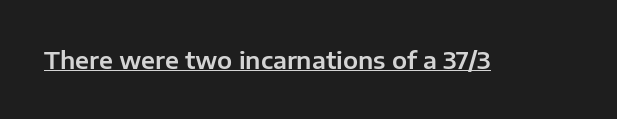
Default kerning and tracking; the words read as compact shapes. Notice how the stems are strictly vertical — no italics here. The glyphs are accompanied by a horizontal stroke just below them.
